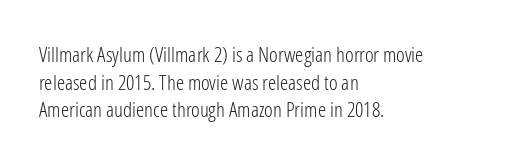
{"italic": "no", "bold": "no", "underline": "no", "align": "left", "line_spacing": "normal", "line_spacing_ratio": 1.32, "letter_spacing": "normal", "letter_spacing_em": 0.0, "glyph_px": 21}
